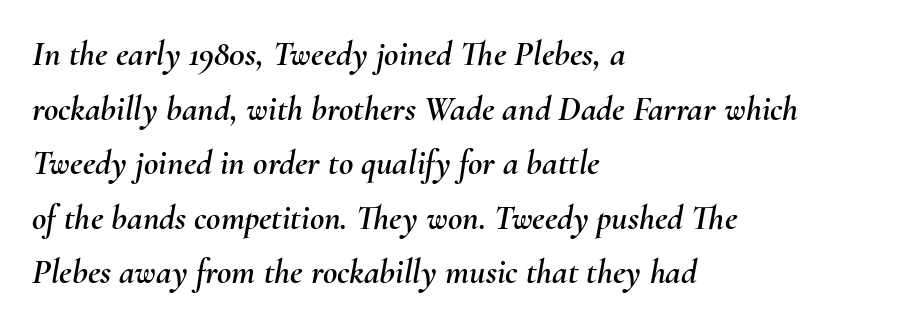
Does extra space separate the letters? No, they use regular spacing. Yep, that's italic — everything's leaning. Line beginnings align vertically; line endings do not. Regular leading. Descenders hang freely into open space.
